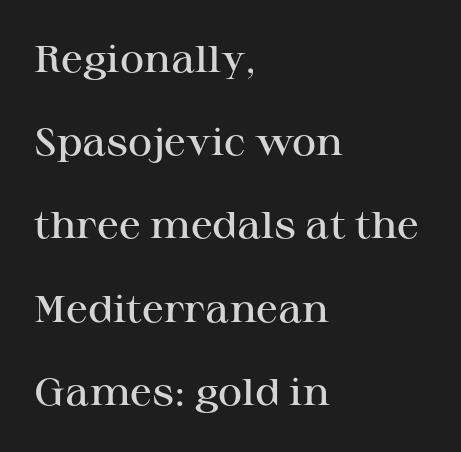
Unlike italic type, these characters show no tilt at all. The face used here is proportionally spaced, like ordinary book or web type. This sample uses plain, unmodified letter spacing. The ragged edge is on the right, which tells us the setting is flush left. Slightly chunky letters — semibold, I'd say, not full bold.
